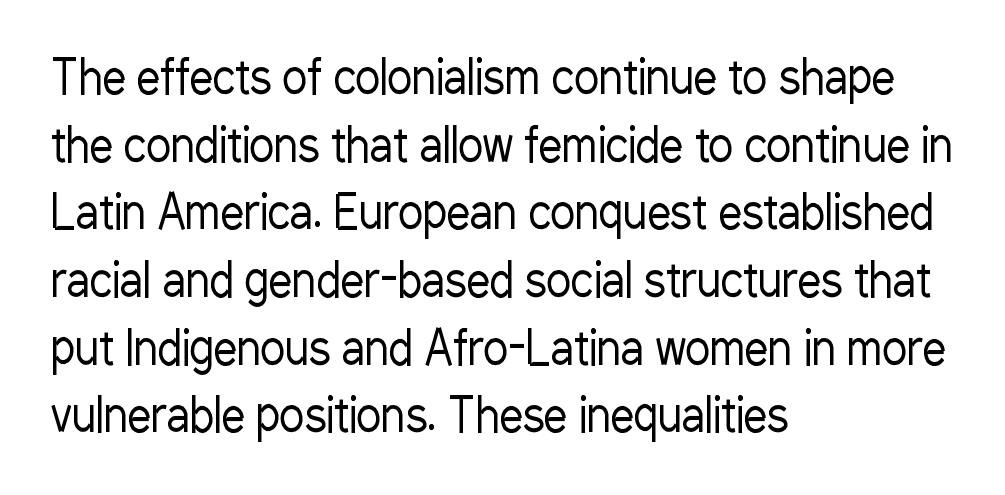
The image shows 47 px regular-weight, condensed sans-serif type, upright; set left-aligned, normal line spacing (1.44x), normal letter spacing, not underlined; low stroke contrast and a medium x-height.
